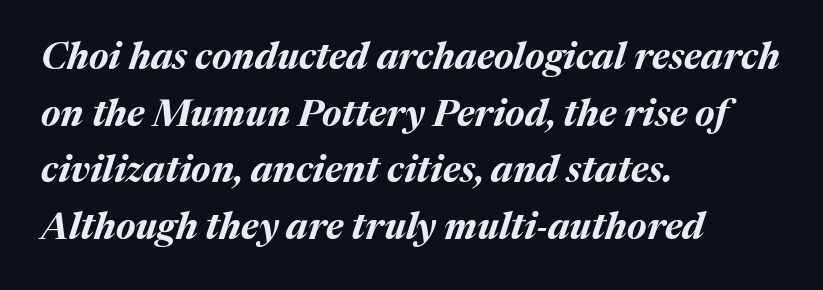
{"italic": "yes", "lean": "right", "slant_degrees": 17, "bold": "yes", "weight": "bold", "width": "normal", "stroke_contrast": "medium", "x_height": "medium", "monospaced": "no", "underline": "no", "align": "left", "line_spacing": "normal", "line_spacing_ratio": 1.53, "letter_spacing": "normal", "letter_spacing_em": 0.0, "glyph_px": 37}
